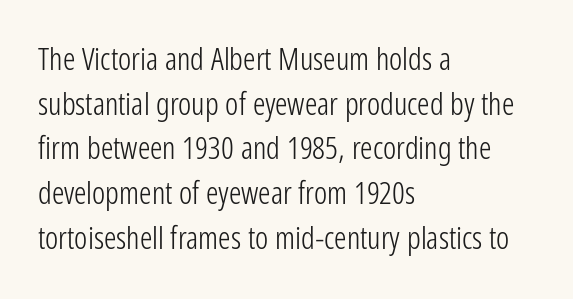
Stems and bowls with no extra thickness — not bold. Any mark beneath the type? The region is blank. Spacing verdict: proportional, widths tailored to each character. The ragged edge is on the right, which tells us the setting is flush left.
